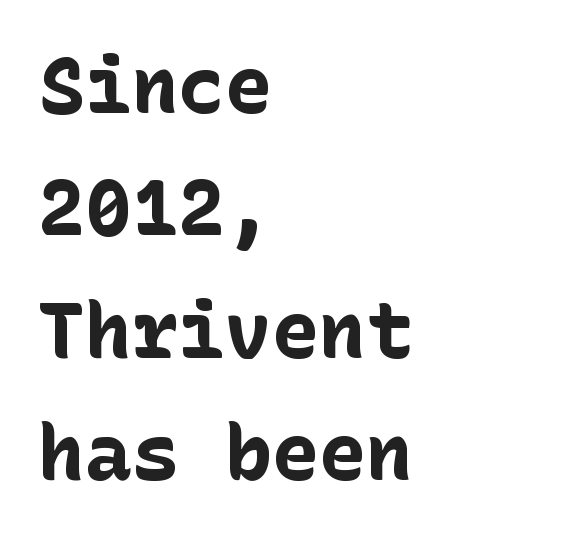
Q: Is the text bold? A: Yes.
Q: Is the text italic (slanted)? A: No, it is upright.
Q: Is the typeface a serif or a sans-serif typeface? A: Sans-serif.
Q: Is the text underlined? A: No.
Q: How is the paragraph aligned? A: Left-aligned.
Q: Is the spacing between letters normal or unusually wide? A: Normal.
Q: Is the spacing between lines tight, normal or loose? A: Normal.
Q: Width (condensed, normal, or wide)? A: Normal.
Q: Stroke contrast? A: Low.
Q: x-height? A: Medium.
